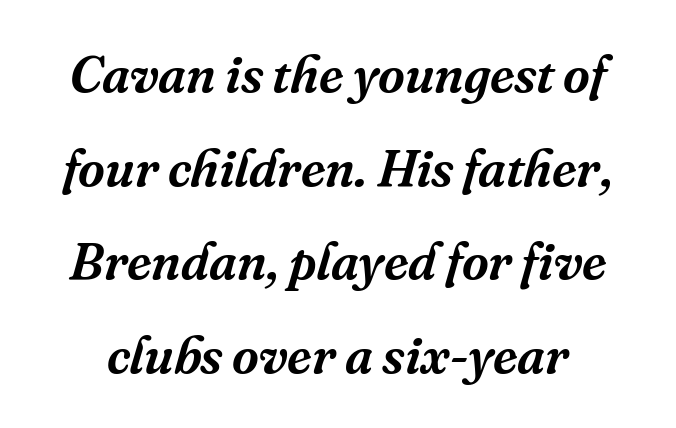
The image shows 52 px serif type, italic (leaning right); set line spacing 1.8x, normal letter spacing, not underlined; medium stroke contrast and a medium x-height.
